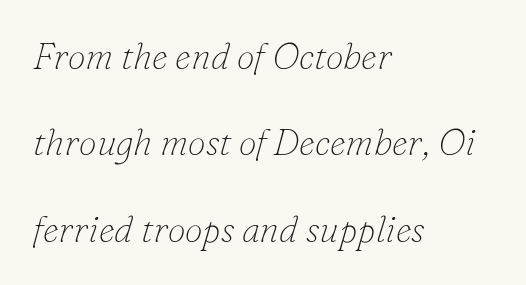
{"serif": "yes", "italic": "yes", "lean": "right", "slant_degrees": 16, "bold": "no", "weight": "thin", "width": "normal", "stroke_contrast": "low", "x_height": "small", "monospaced": "no", "underline": "no", "align": "left", "line_spacing": "loose", "line_spacing_ratio": 2.4, "letter_spacing": "normal", "letter_spacing_em": 0.0, "glyph_px": 36}
